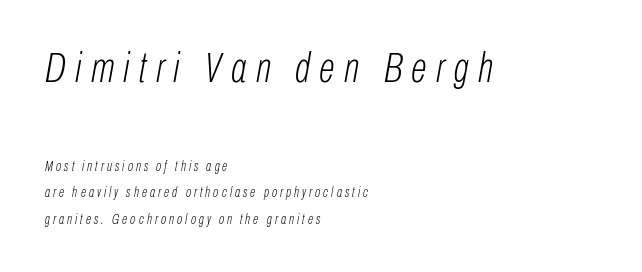
Q: Is the text bold? A: No.
Q: Is the text italic (slanted)? A: Yes, it leans right by about 10 degrees.
Q: Is the text underlined? A: No.
Q: How is the paragraph aligned? A: Left-aligned.
Q: Is the spacing between letters normal or unusually wide? A: Unusually wide.
Q: Which block of text is set in a larger size, the first (top) or the second (bottom)? A: The first (top) one.
Q: Width (condensed, normal, or wide)? A: Condensed.
Q: Stroke contrast? A: Low.
Q: x-height? A: Medium.
Q: Monospaced? A: No.
